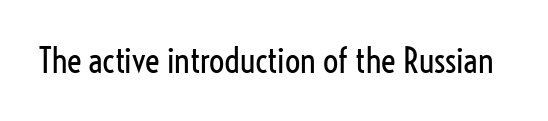
Q: Is the text bold? A: No.
Q: Is the text italic (slanted)? A: No, it is upright.
Q: Is the typeface a serif or a sans-serif typeface? A: Sans-serif.
Q: Is the text underlined? A: No.
Q: Is the spacing between letters normal or unusually wide? A: Normal.
Q: Width (condensed, normal, or wide)? A: Condensed.
Q: Stroke contrast? A: Low.
Q: x-height? A: Medium.
Q: Monospaced? A: No.
